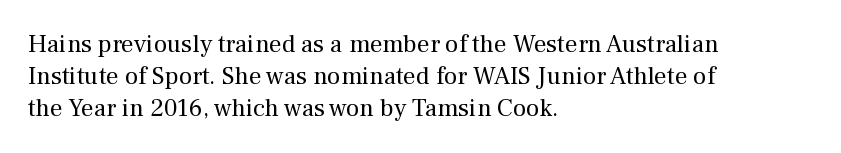
The image shows 25 px text type, upright; set left-aligned, normal line spacing (1.28x), normal letter spacing, not underlined.
